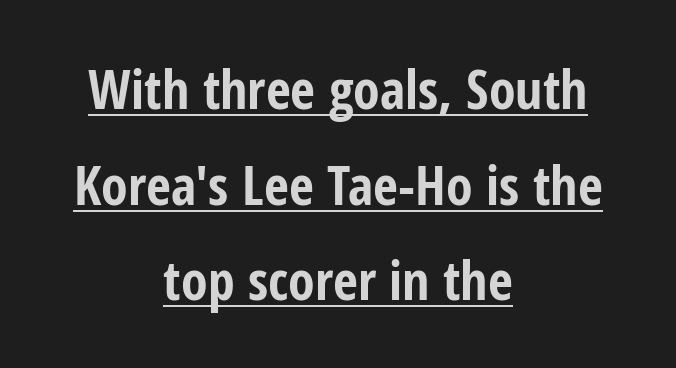
{"serif": "no", "italic": "no", "bold": "yes", "weight": "bold", "width": "condensed", "stroke_contrast": "low", "x_height": "medium", "monospaced": "no", "underline": "yes", "align": "center", "line_spacing_ratio": 1.77, "letter_spacing": "normal", "letter_spacing_em": 0.0, "glyph_px": 54}
